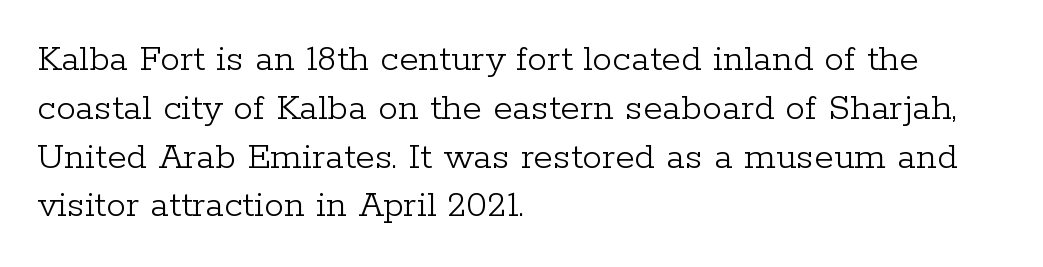
The image shows 40 px light serif type, upright; set left-aligned, line spacing 1.22x, normal letter spacing, not underlined; low stroke contrast and a medium x-height.
